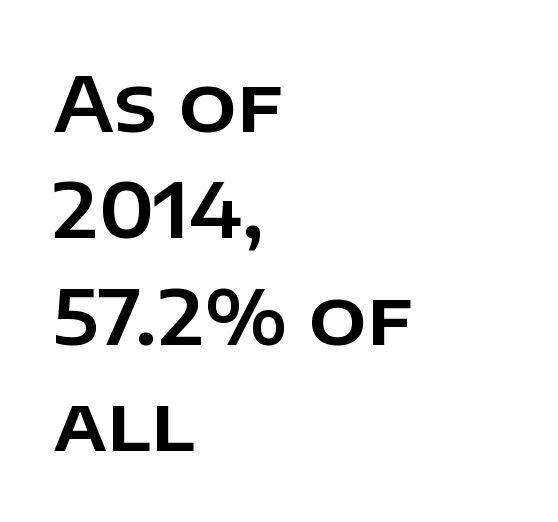
{"serif": "no", "italic": "no", "width": "normal", "stroke_contrast": "low", "x_height": "large", "monospaced": "no", "underline": "no", "align": "left", "line_spacing": "normal", "line_spacing_ratio": 1.4, "letter_spacing": "normal", "letter_spacing_em": 0.0, "glyph_px": 76}
